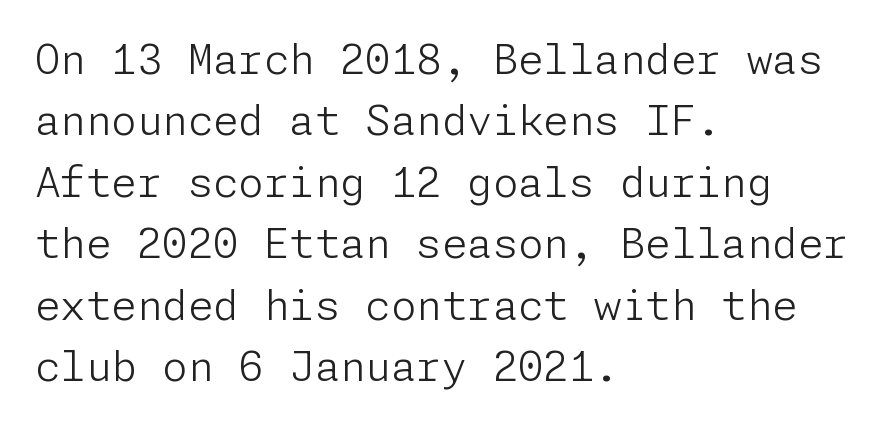
Q: Is the text bold? A: No.
Q: Is the text italic (slanted)? A: No, it is upright.
Q: Is the typeface a serif or a sans-serif typeface? A: Sans-serif.
Q: Is the text underlined? A: No.
Q: How is the paragraph aligned? A: Left-aligned.
Q: Is the spacing between letters normal or unusually wide? A: Normal.
Q: Is the spacing between lines tight, normal or loose? A: Normal.
Q: Width (condensed, normal, or wide)? A: Normal.
Q: Stroke contrast? A: Low.
Q: x-height? A: Medium.
